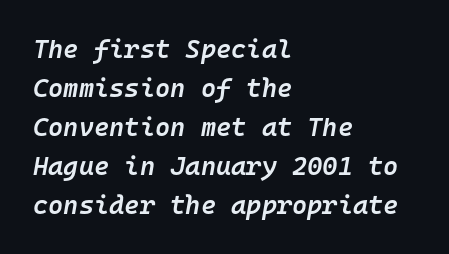
Q: Is the text bold? A: Semi-bold.
Q: Is the text italic (slanted)? A: Yes, it leans right by about 10 degrees.
Q: Is the text underlined? A: No.
Q: How is the paragraph aligned? A: Left-aligned.
Q: Is the spacing between letters normal or unusually wide? A: Normal.
Q: Is the spacing between lines tight, normal or loose? A: Normal.
